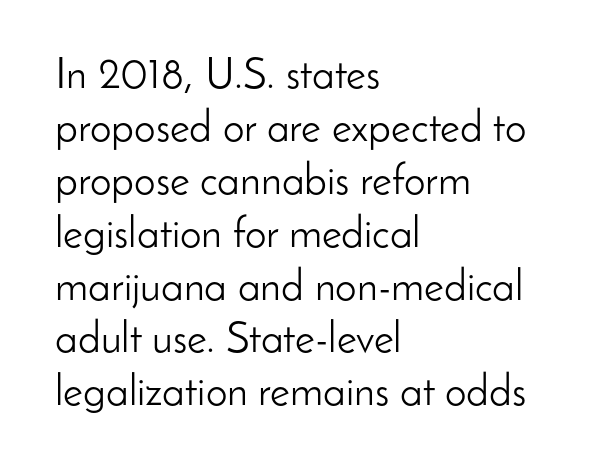
{"serif": "no", "italic": "no", "bold": "no", "weight": "light", "width": "normal", "stroke_contrast": "low", "x_height": "small", "monospaced": "no", "underline": "no", "align": "left", "line_spacing_ratio": 1.23, "letter_spacing": "normal", "letter_spacing_em": 0.0, "glyph_px": 43}
